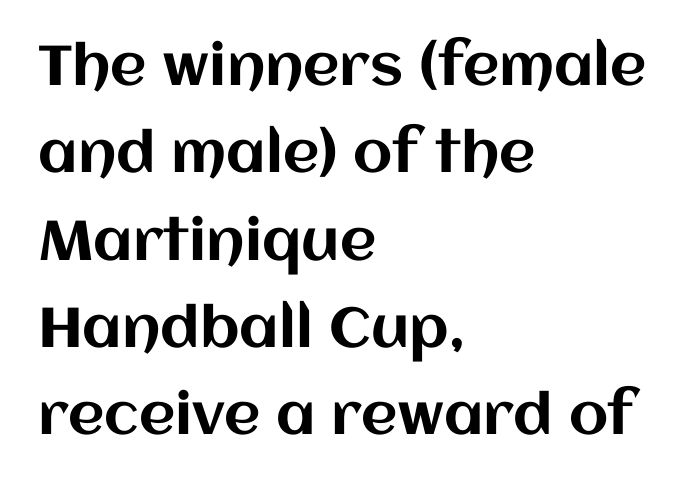
{"italic": "no", "width": "normal", "stroke_contrast": "medium", "x_height": "large", "monospaced": "no", "underline": "no", "align": "left", "line_spacing": "normal", "line_spacing_ratio": 1.56, "letter_spacing": "normal", "letter_spacing_em": 0.0, "glyph_px": 56}
